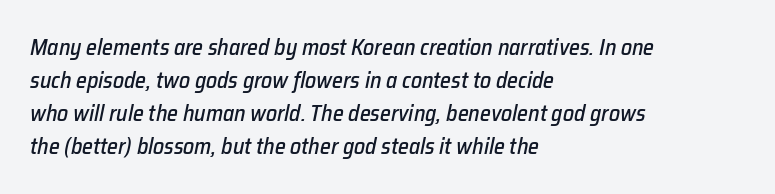
Q: Is the text italic (slanted)? A: Yes, it leans right by about 12 degrees.
Q: Is the text underlined? A: No.
Q: How is the paragraph aligned? A: Left-aligned.
Q: Is the spacing between letters normal or unusually wide? A: Normal.
Q: Is the spacing between lines tight, normal or loose? A: Normal.
